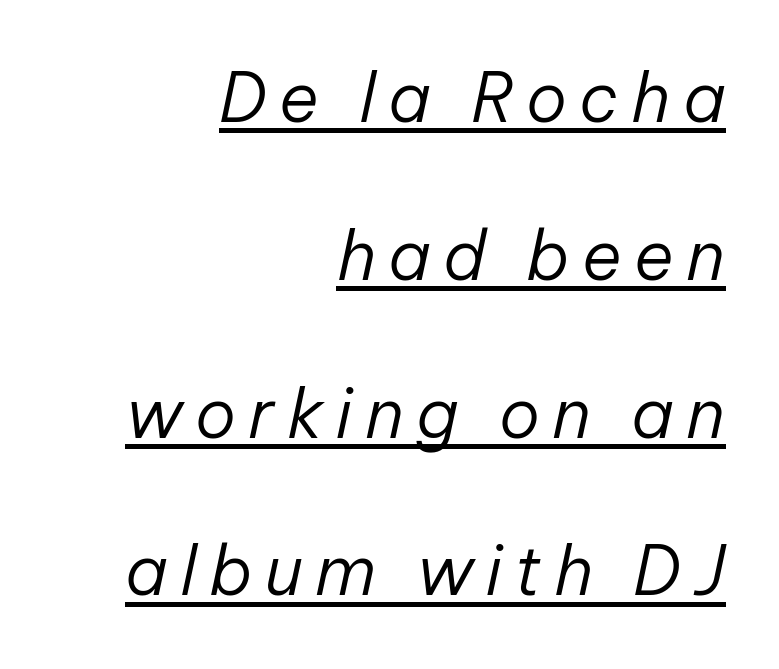
This is underlined copy, the kind a proofreader might mark for attention. This sample has the flowing, uneven cadence of proportional lettering. A light-to-regular cut is what we see here. The lines are quadded right. Notice the wide empty band between every row — that's loose leading.
